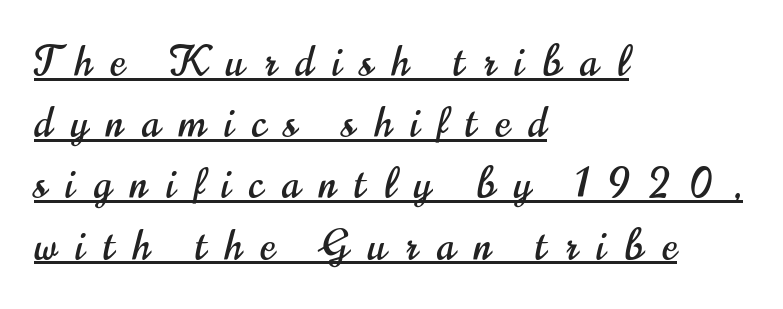
{"serif": "no", "width": "condensed", "stroke_contrast": "high", "x_height": "small", "monospaced": "no", "underline": "yes", "align": "left", "line_spacing": "normal", "line_spacing_ratio": 1.53, "letter_spacing": "wide", "letter_spacing_em": 0.47, "glyph_px": 40}
